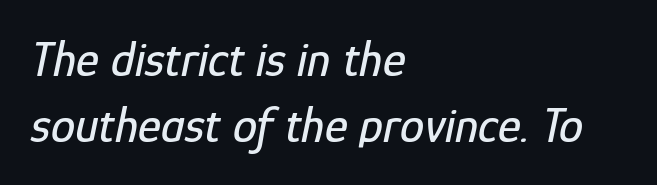
The image shows 49 px condensed type, italic (leaning right); set left-aligned, normal line spacing (1.35x), normal letter spacing, not underlined; low stroke contrast and a medium x-height.
